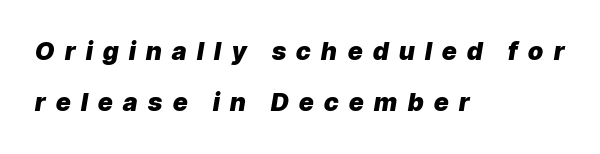
Emphasis by weight is at full strength: bold. Is there much room between lines? Yes — plenty of vertical air separates them. Casual observation: everything's shoved over to the left. The tracking reads as deliberately expanded to a designer's eye. The typography opts for an oblique posture over an upright one.
